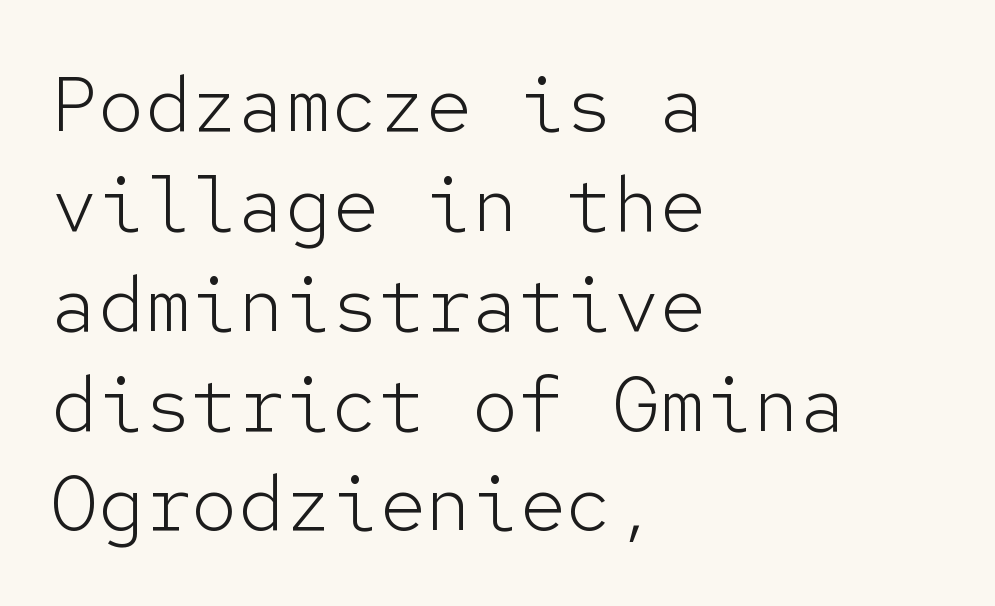
{"serif": "no", "italic": "no", "bold": "no", "weight": "light", "width": "normal", "stroke_contrast": "low", "x_height": "medium", "monospaced": "yes", "underline": "no", "align": "left", "line_spacing": "normal", "line_spacing_ratio": 1.28, "letter_spacing": "normal", "letter_spacing_em": 0.0, "glyph_px": 78}
